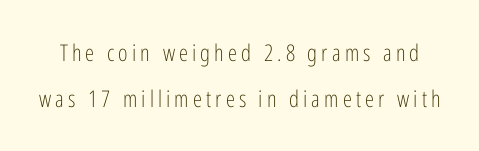
{"italic": "no", "bold": "no", "underline": "no", "line_spacing": "loose", "line_spacing_ratio": 2.02, "glyph_px": 23}
